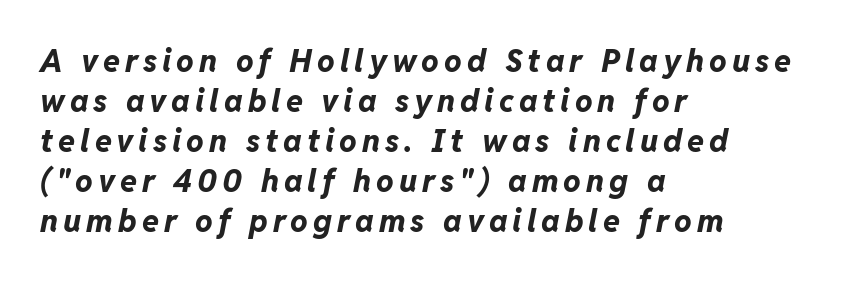
Q: Is the text bold? A: Yes.
Q: Is the text italic (slanted)? A: Yes, it leans right by about 11 degrees.
Q: Is the text underlined? A: No.
Q: How is the paragraph aligned? A: Left-aligned.
Q: Is the spacing between lines tight, normal or loose? A: Normal.
Q: Width (condensed, normal, or wide)? A: Normal.
Q: Stroke contrast? A: Low.
Q: x-height? A: Medium.
Q: Monospaced? A: No.
